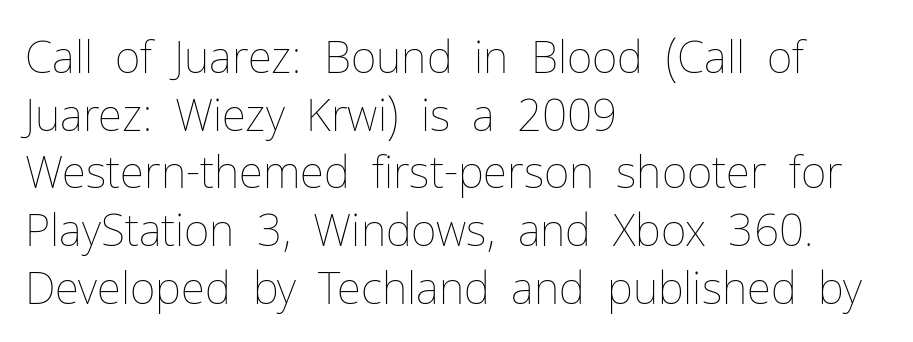
Does the lettering tilt? It doesn't — this is upright. The text block is weighted toward the left margin, trailing off unevenly rightward. Here the designer chose a conventional face with non-uniform glyph widths. Check the space under the baseline: it is left empty.
